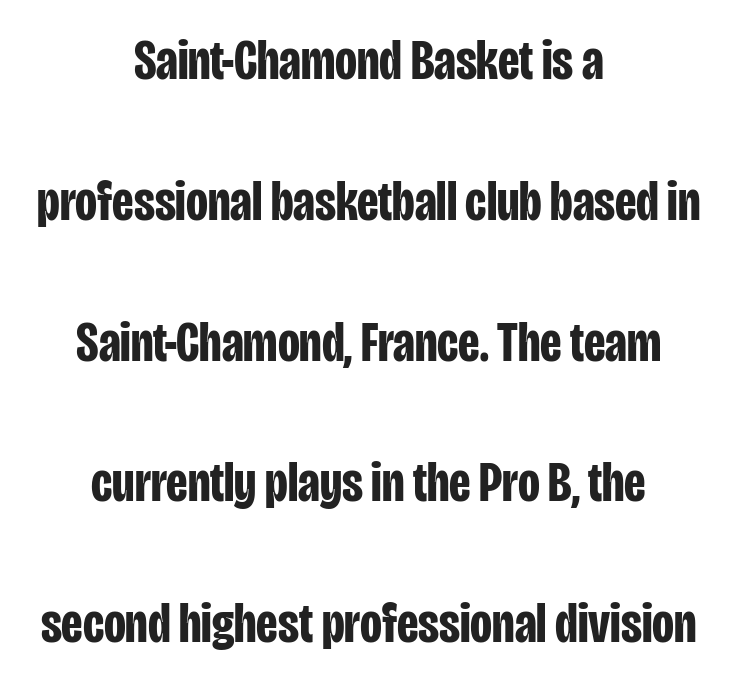
Q: Is the text bold? A: Yes.
Q: Is the text italic (slanted)? A: No, it is upright.
Q: Is the typeface a serif or a sans-serif typeface? A: Sans-serif.
Q: Is the text underlined? A: No.
Q: How is the paragraph aligned? A: Centered.
Q: Is the spacing between letters normal or unusually wide? A: Normal.
Q: Is the spacing between lines tight, normal or loose? A: Loose.
Q: Width (condensed, normal, or wide)? A: Condensed.
Q: Stroke contrast? A: Low.
Q: x-height? A: Large.
Q: Monospaced? A: No.
